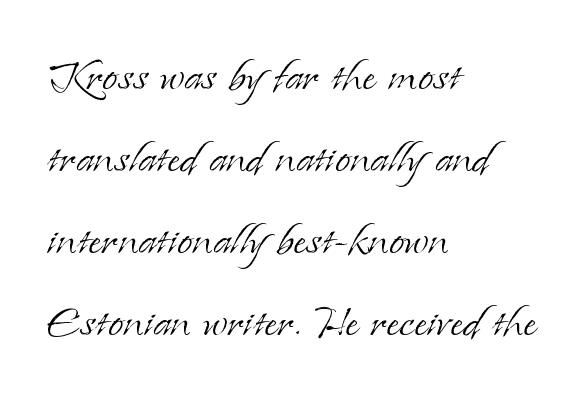
The image shows 55 px light serif type; set left-aligned, normal line spacing (1.49x), normal letter spacing, not underlined; low stroke contrast and a small x-height.
